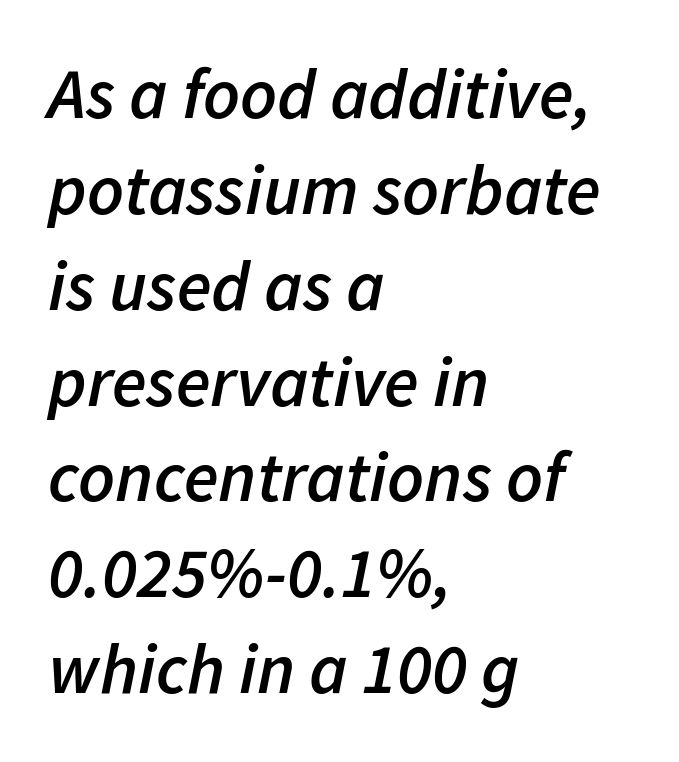
Q: Is the text bold? A: Semi-bold.
Q: Is the text italic (slanted)? A: Yes, it leans right by about 11 degrees.
Q: Is the text underlined? A: No.
Q: How is the paragraph aligned? A: Left-aligned.
Q: Is the spacing between letters normal or unusually wide? A: Normal.
Q: Is the spacing between lines tight, normal or loose? A: Normal.
Q: Width (condensed, normal, or wide)? A: Normal.
Q: Stroke contrast? A: Low.
Q: x-height? A: Medium.
Q: Monospaced? A: No.
